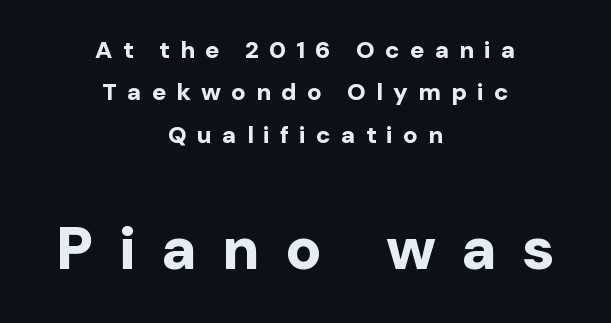
{"serif": "no", "italic": "no", "bold": "yes", "weight": "bold", "width": "normal", "stroke_contrast": "low", "x_height": "medium", "monospaced": "no", "underline": "no", "align": "center", "line_spacing_ratio": 1.77, "letter_spacing": "wide", "letter_spacing_em": 0.42, "larger_block": "second", "size_ratio": 2.5, "glyph_px": 60}
